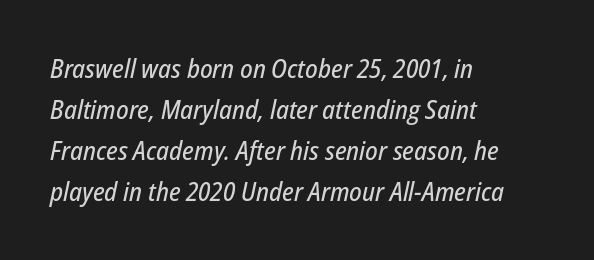
Q: Is the text italic (slanted)? A: Yes, it leans right by about 12 degrees.
Q: Is the text underlined? A: No.
Q: How is the paragraph aligned? A: Left-aligned.
Q: Is the spacing between letters normal or unusually wide? A: Normal.
Q: Is the spacing between lines tight, normal or loose? A: Normal.
